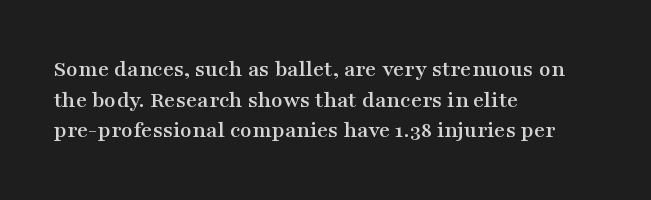
The image shows 24 px text type, upright; set left-aligned, normal line spacing (1.28x), normal letter spacing, not underlined.
